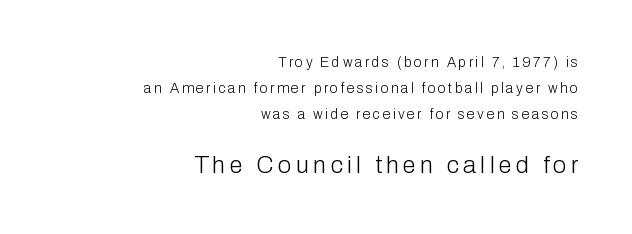
Q: Is the text bold? A: No.
Q: Is the text italic (slanted)? A: No, it is upright.
Q: Is the text underlined? A: No.
Q: How is the paragraph aligned? A: Right-aligned.
Q: Which block of text is set in a larger size, the first (top) or the second (bottom)? A: The second (bottom) one.
